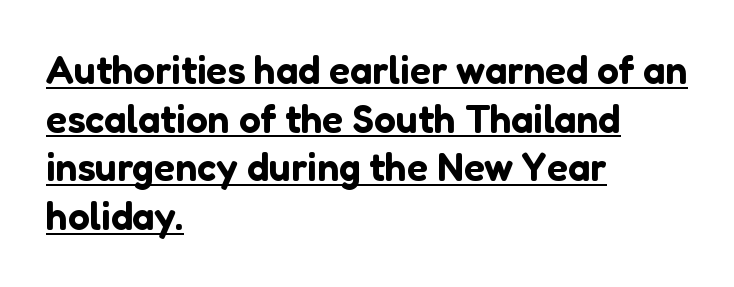
Examine the stroke ends and you'll find no serifs. The passage is arranged the way most books set body copy — flush left. Notice how descenders clear the ascenders below comfortably — that's standard leading. Notice how a bar underscores the lettering throughout. Think of a printed novel: that variable character pitch is what you see here. The axis of the letterforms is exactly vertical.
